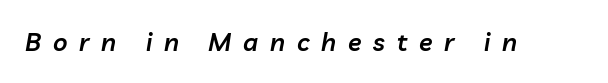
The image shows 25 px text type, italic (leaning right); set unusually wide letter spacing (+0.47 em), not underlined.
